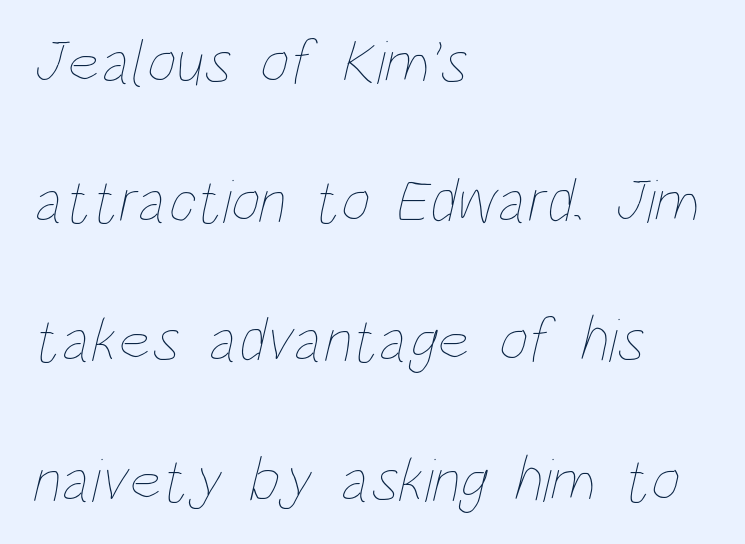
The rendering keeps characters at their native spacing. Successive baselines arrive slowly, with a big drop between each. The typesetter chose a ragged-right arrangement here. The face used here is proportionally spaced, like ordinary book or web type.
